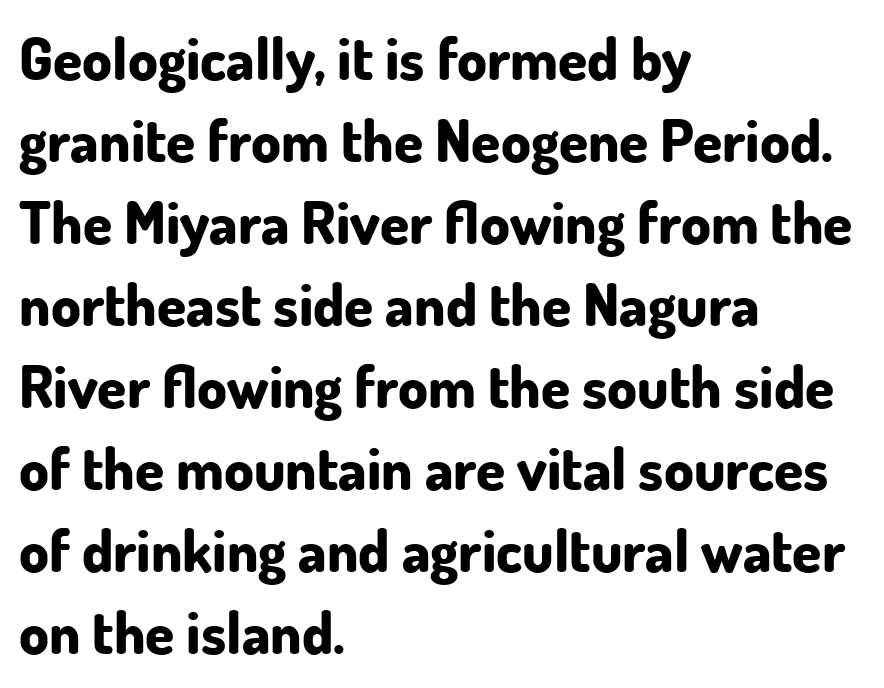
The typesetting leans heavy: a genuine bold. One-word summary of the alignment: left. Just letters on the line, the space beneath them empty. Horizontal bands of white between lines are of average thickness. These lines are rendered in a variable-pitch font.
